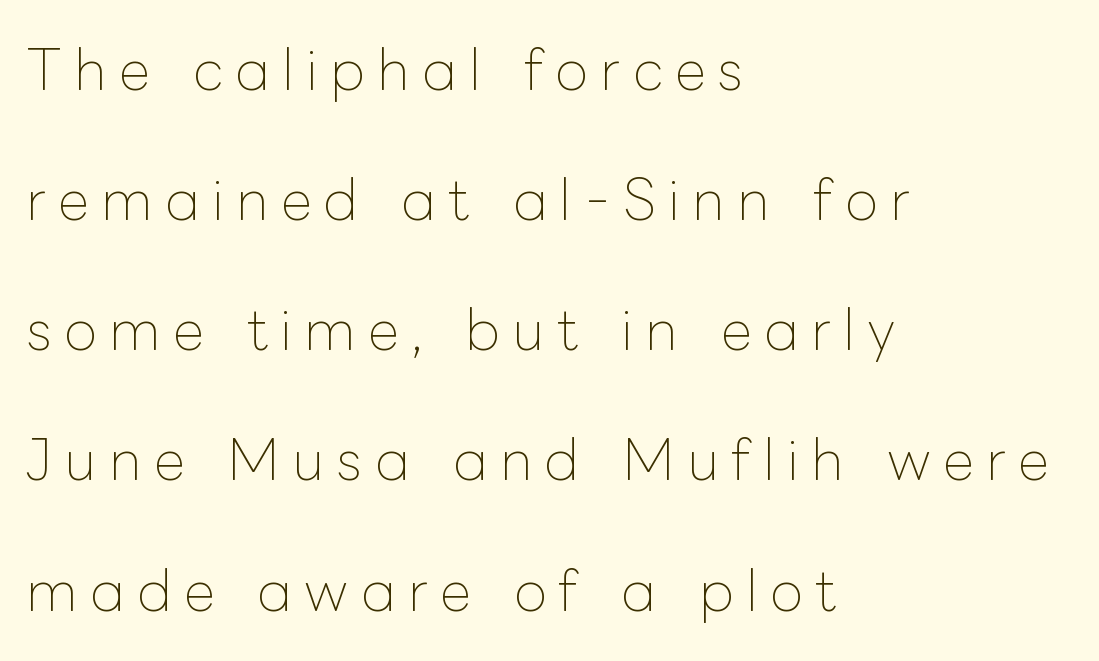
The image shows 54 px thin type, upright; set left-aligned, loose line spacing (2.41x), unusually wide letter spacing (+0.23 em), not underlined; low stroke contrast and a medium x-height.
